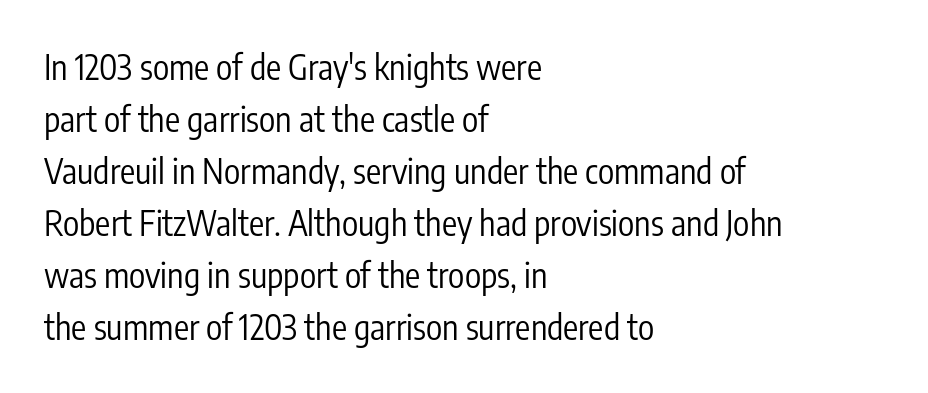
Q: Is the text bold? A: No.
Q: Is the text italic (slanted)? A: No, it is upright.
Q: Is the typeface a serif or a sans-serif typeface? A: Sans-serif.
Q: Is the text underlined? A: No.
Q: How is the paragraph aligned? A: Left-aligned.
Q: Is the spacing between letters normal or unusually wide? A: Normal.
Q: Is the spacing between lines tight, normal or loose? A: Normal.
Q: Width (condensed, normal, or wide)? A: Condensed.
Q: Stroke contrast? A: Low.
Q: x-height? A: Medium.
Q: Monospaced? A: No.
